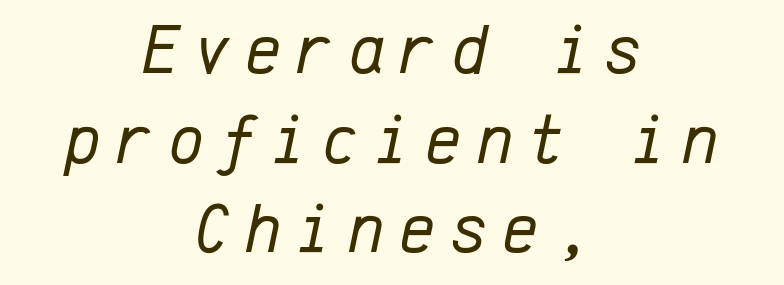
The image shows 70 px regular-weight type, italic (leaning right), monospaced; set centered, normal line spacing (1.28x), unusually wide letter spacing (+0.21 em), not underlined; low stroke contrast and a medium x-height.
